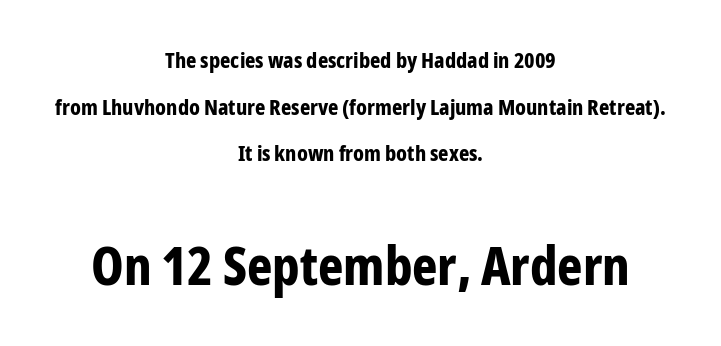
The image shows 54 px bold, condensed sans-serif type, upright; set centered, loose line spacing (2.12x), normal letter spacing, not underlined; the second (bottom) block is 2.45x larger; low stroke contrast and a medium x-height.
